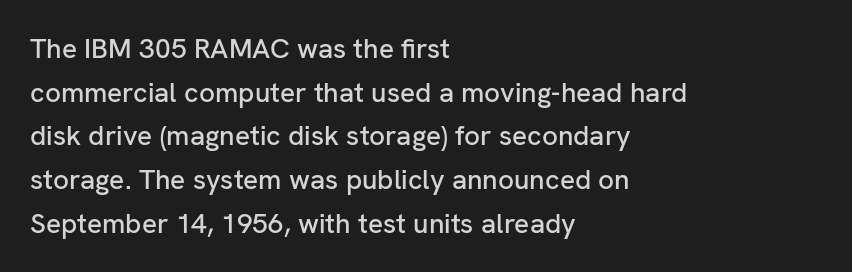
Q: Is the text italic (slanted)? A: No, it is upright.
Q: Is the typeface a serif or a sans-serif typeface? A: Sans-serif.
Q: Is the text underlined? A: No.
Q: How is the paragraph aligned? A: Left-aligned.
Q: Is the spacing between letters normal or unusually wide? A: Normal.
Q: Is the spacing between lines tight, normal or loose? A: Normal.
Q: Width (condensed, normal, or wide)? A: Normal.
Q: Stroke contrast? A: Low.
Q: x-height? A: Medium.
Q: Monospaced? A: No.
